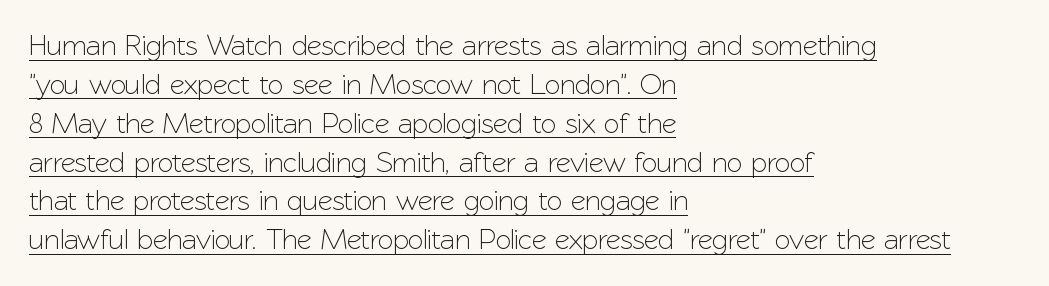
Character widths vary here, with narrow letters taking less room than wide ones. The rendering shows plain stroke endings on the letterforms — a sans-serif design. The typography opts for an upright posture over an oblique one. What's the leading like? Ordinary, nothing unusual. Left-aligned paragraph, ragged on the right.
